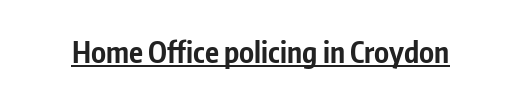
The image shows 29 px bold, condensed sans-serif type, upright; set normal letter spacing, underlined; low stroke contrast and a medium x-height.
